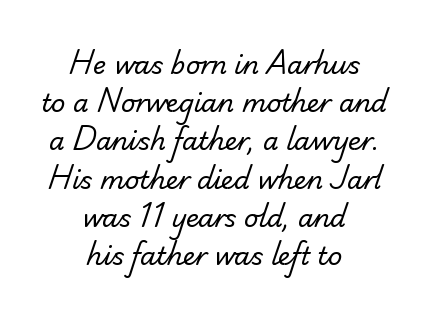
{"bold": "no", "underline": "no", "align": "center", "line_spacing": "normal", "line_spacing_ratio": 1.53, "letter_spacing": "normal", "letter_spacing_em": 0.0, "glyph_px": 25}
